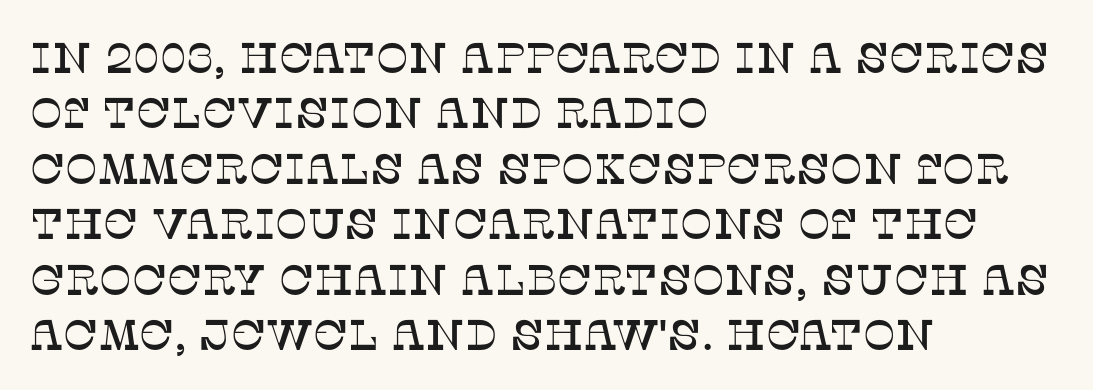
Q: Is the text italic (slanted)? A: No, it is upright.
Q: Is the typeface a serif or a sans-serif typeface? A: Serif.
Q: Is the text underlined? A: No.
Q: How is the paragraph aligned? A: Left-aligned.
Q: Is the spacing between letters normal or unusually wide? A: Normal.
Q: Is the spacing between lines tight, normal or loose? A: Normal.
Q: Width (condensed, normal, or wide)? A: Normal.
Q: Stroke contrast? A: Low.
Q: x-height? A: Large.
Q: Monospaced? A: No.
